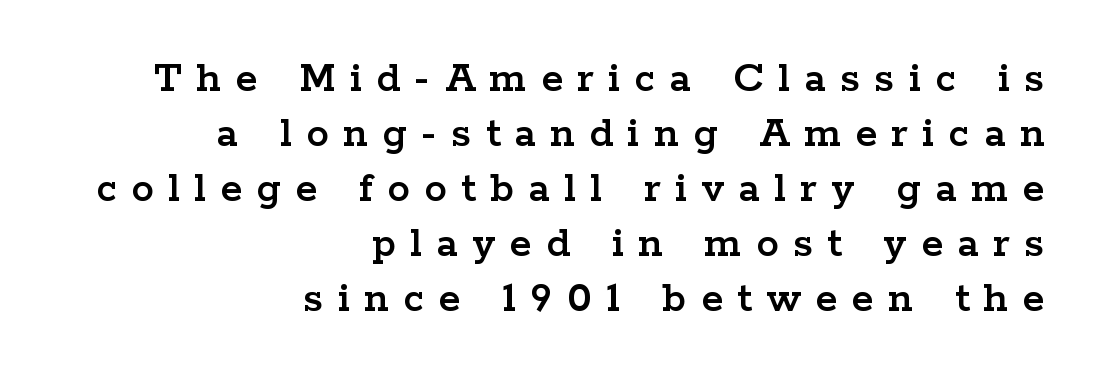
The image shows 45 px wide serif type, upright; set right-aligned, line spacing 1.22x, unusually wide letter spacing (+0.32 em), not underlined; low stroke contrast and a medium x-height.
